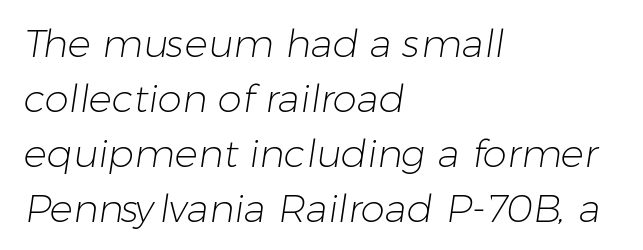
Looks like regular typesetting: each glyph gets only the width it needs. A typesetter would call this leading conventional body-copy spacing. Caption: face not bold, strokes unweighted. How are the letters spaced? Ordinarily, with no added tracking. Unlike a traditional serif, this face leaves its strokes unadorned.
